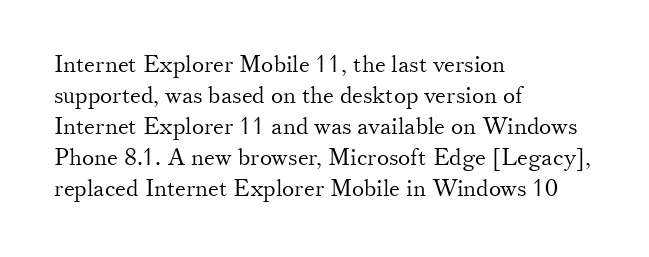
{"italic": "no", "bold": "no", "underline": "no", "align": "left", "line_spacing": "normal", "line_spacing_ratio": 1.35, "letter_spacing": "normal", "letter_spacing_em": 0.0, "glyph_px": 23}
